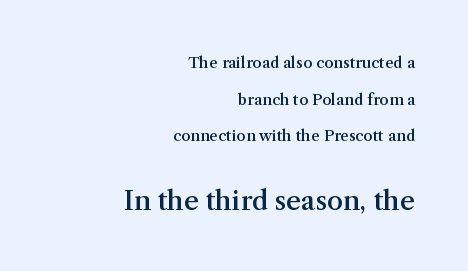
Q: Is the text bold? A: Semi-bold.
Q: Is the text italic (slanted)? A: No, it is upright.
Q: Is the text underlined? A: No.
Q: How is the paragraph aligned? A: Right-aligned.
Q: Is the spacing between letters normal or unusually wide? A: Normal.
Q: Is the spacing between lines tight, normal or loose? A: Loose.
Q: Which block of text is set in a larger size, the first (top) or the second (bottom)? A: The second (bottom) one.
